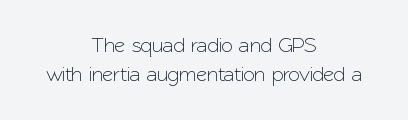
Q: Is the text italic (slanted)? A: No, it is upright.
Q: Is the text underlined? A: No.
Q: How is the paragraph aligned? A: Centered.
Q: Is the spacing between letters normal or unusually wide? A: Normal.
Q: Is the spacing between lines tight, normal or loose? A: Normal.
